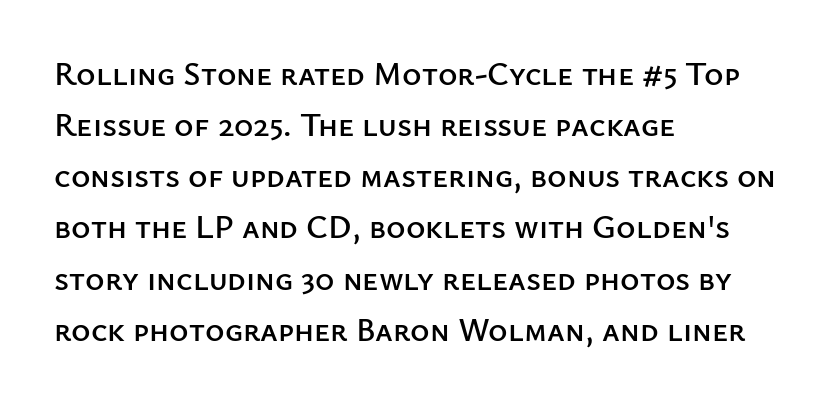
Q: Is the text italic (slanted)? A: No, it is upright.
Q: Is the typeface a serif or a sans-serif typeface? A: Sans-serif.
Q: Is the text underlined? A: No.
Q: How is the paragraph aligned? A: Left-aligned.
Q: Is the spacing between letters normal or unusually wide? A: Normal.
Q: Is the spacing between lines tight, normal or loose? A: Normal.
Q: Width (condensed, normal, or wide)? A: Normal.
Q: Stroke contrast? A: Low.
Q: x-height? A: Medium.
Q: Monospaced? A: No.
